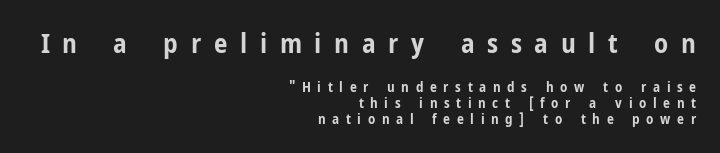
{"italic": "no", "bold": "yes", "underline": "no", "align": "right", "line_spacing": "tight", "line_spacing_ratio": 1.15, "letter_spacing": "wide", "letter_spacing_em": 0.47, "larger_block": "first", "size_ratio": 1.93, "glyph_px": 27}
